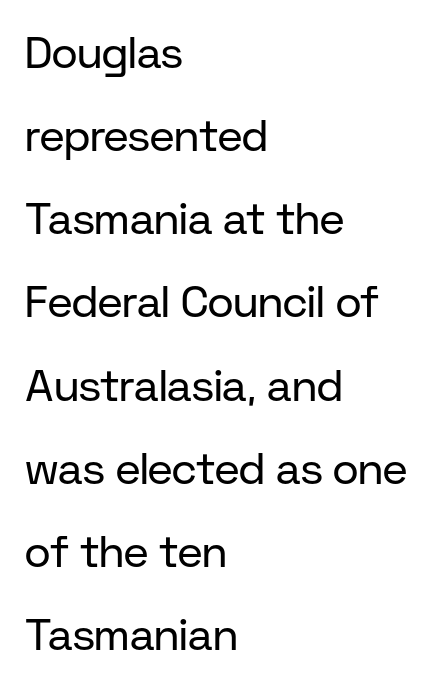
The letters look calm and open, with moderate or lighter stems. The passage shown is not underscored anywhere. Quick note: not italic, upright. Default kerning and tracking; the words read as compact shapes.
